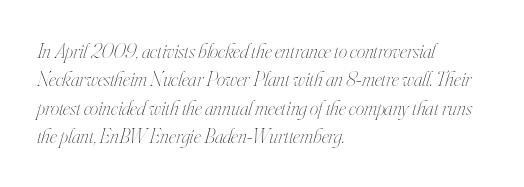
Each line starts at the same left margin while the right side varies. The passage shown stacks its lines at a standard gap. Italic? Definitely — the glyphs are oblique. Unmarked baselines from the first word to the last.
